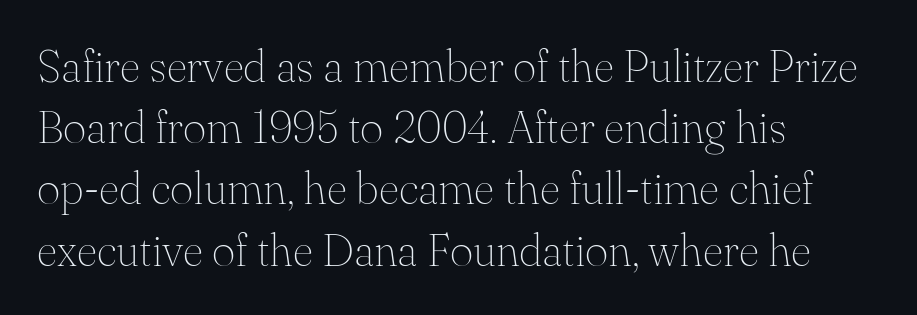
Think standard paragraph weight, or any step lighter than that. The paragraph shown leans on its left margin. Does the type have serifs? Yes, each stem ends in a small foot. Italic? Not at all — the glyphs are vertical. Note the varied advance widths — an 'i' is clearly narrower than an 'm'.
